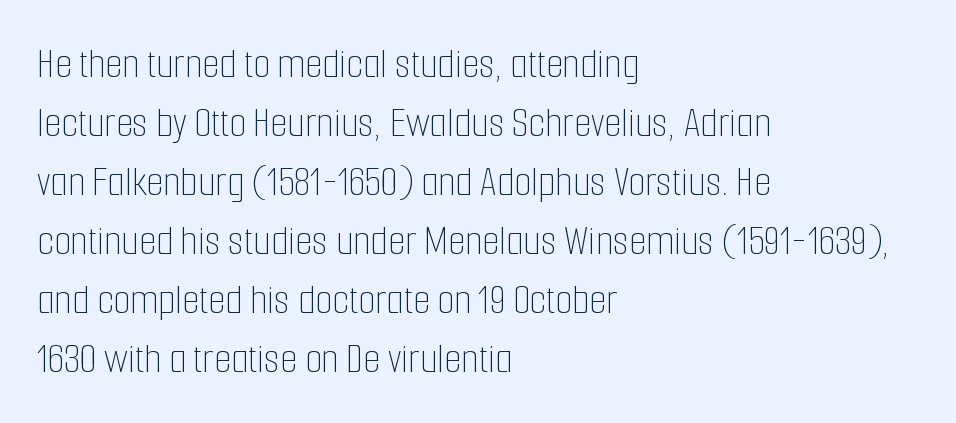
Bare-footed words on every line. Students, note that the glyphs here touch the page at normal intervals. This rendering uses left alignment, leaving the right contour irregular. The strokes carry an ordinary text weight at most. If you measured baseline to baseline, you'd find a middling distance. You can tell it's not italic because the verticals are truly vertical.
